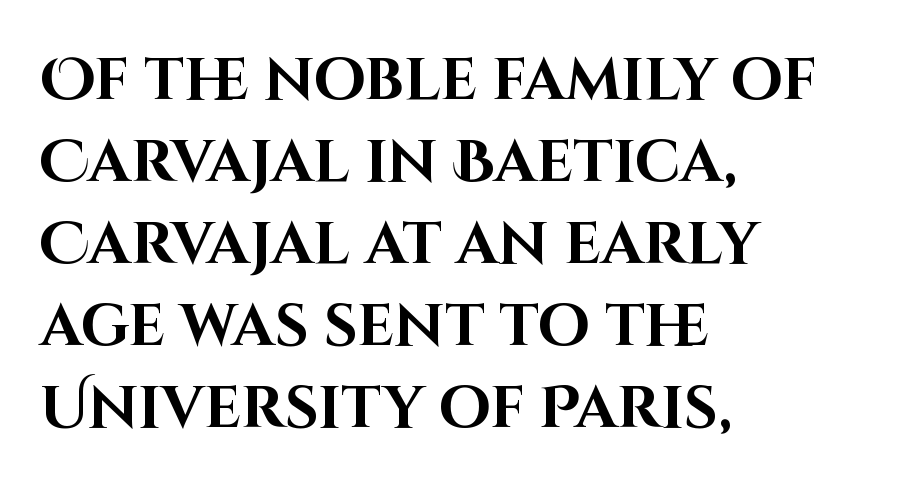
{"serif": "no", "italic": "no", "bold": "yes", "weight": "bold", "width": "normal", "stroke_contrast": "high", "x_height": "large", "monospaced": "no", "underline": "no", "align": "left", "line_spacing": "normal", "line_spacing_ratio": 1.39, "letter_spacing": "normal", "letter_spacing_em": 0.0, "glyph_px": 59}
